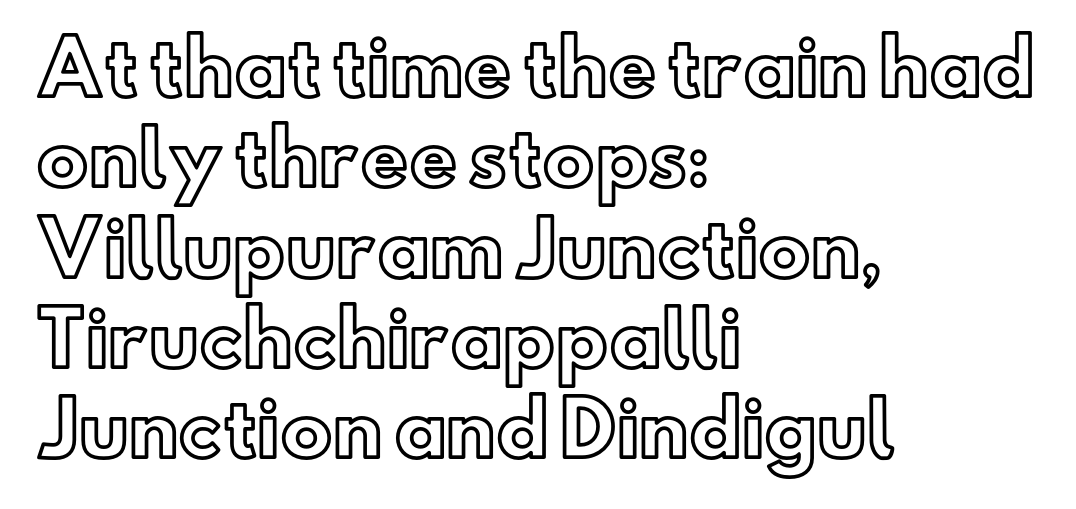
{"italic": "no", "width": "normal", "x_height": "small", "monospaced": "no", "underline": "no", "align": "left", "line_spacing_ratio": 1.22, "letter_spacing": "normal", "letter_spacing_em": 0.0, "glyph_px": 74}
